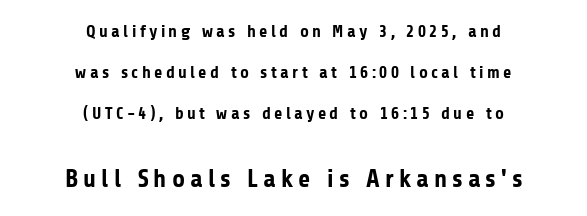
{"italic": "no", "bold": "yes", "underline": "no", "align": "center", "line_spacing": "loose", "line_spacing_ratio": 2.42, "letter_spacing": "wide", "letter_spacing_em": 0.2, "larger_block": "second", "size_ratio": 1.47, "glyph_px": 25}
